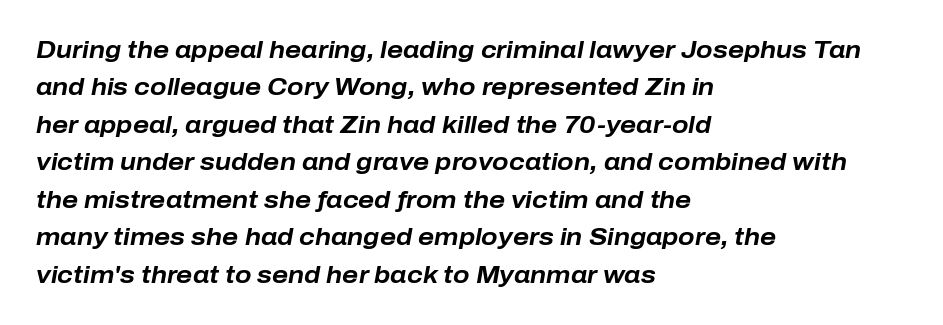
Q: Is the text bold? A: Yes.
Q: Is the text italic (slanted)? A: Yes, it leans right by about 10 degrees.
Q: Is the text underlined? A: No.
Q: How is the paragraph aligned? A: Left-aligned.
Q: Is the spacing between letters normal or unusually wide? A: Normal.
Q: Is the spacing between lines tight, normal or loose? A: Normal.
